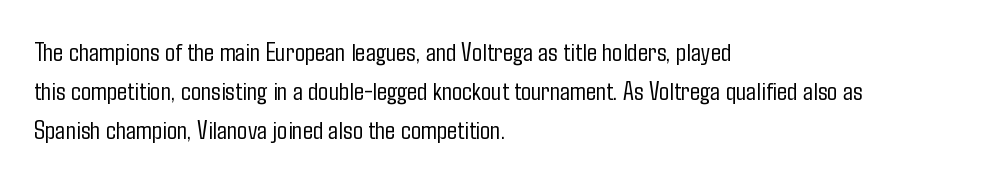
Default kerning and tracking; the words read as compact shapes. No heavy texture on the line: the type isn't bold. A roman cut, with each character standing at attention. Notice how the passage keeps a crisp vertical edge on the left only. Bare-footed words on every line.
